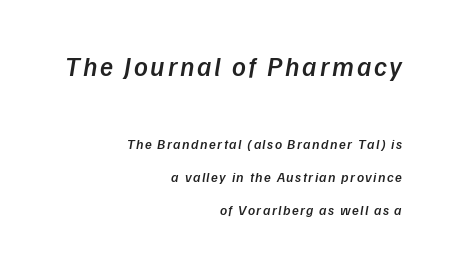
The image shows 27 px text type; set right-aligned, loose line spacing (2.38x), not underlined; the first (top) block is 1.93x larger.
